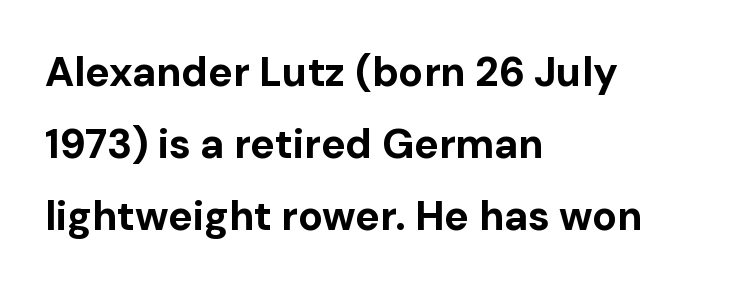
In terms of letterspacing, this is plain default setting. Observe the absence of serifs on each vertical stroke in this sample. Varying glyph widths throughout — classic text-font behaviour. Pretty heavy lettering here — definitely bold.
